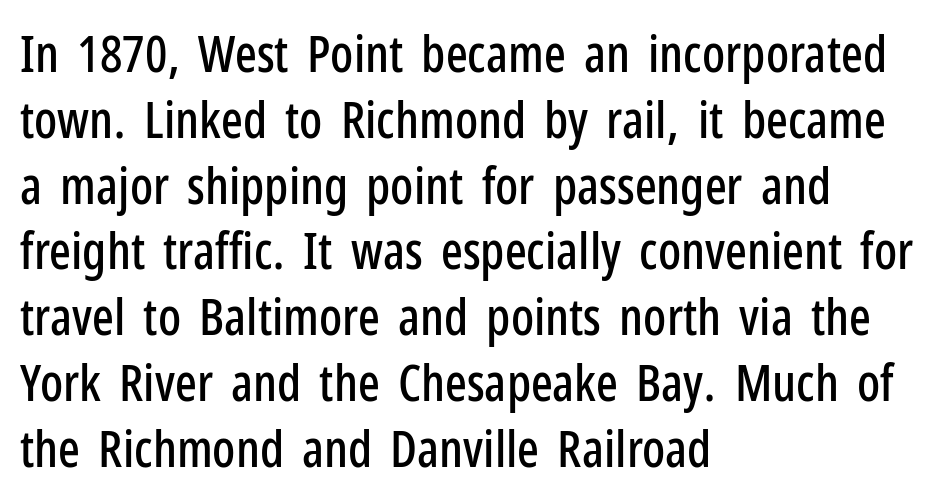
The image shows 51 px condensed sans-serif type, upright; set left-aligned, normal line spacing (1.29x), normal letter spacing, not underlined; low stroke contrast and a medium x-height.
